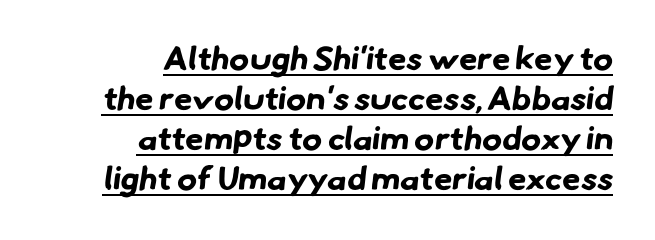
The image shows 33 px bold sans-serif type; set right-aligned, line spacing 1.21x, normal letter spacing, underlined; low stroke contrast and a small x-height.
